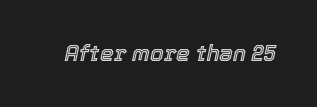
The image shows 22 px text type, italic (leaning right); set normal letter spacing, not underlined.
